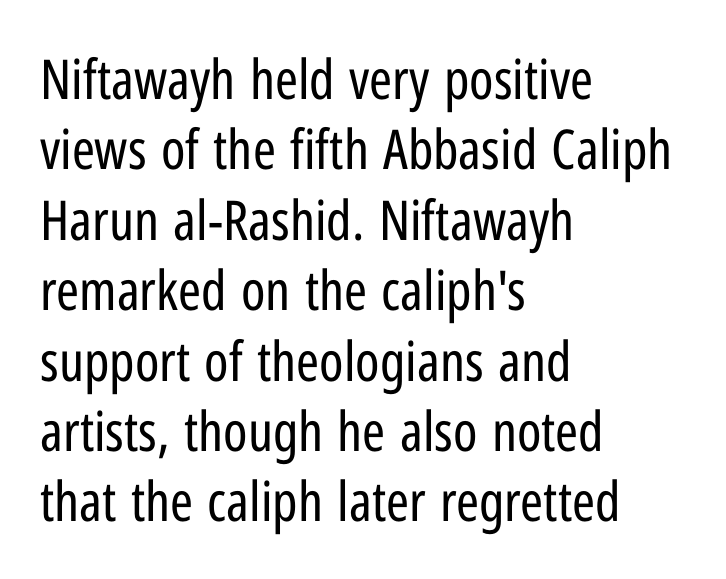
Q: Is the text bold? A: No.
Q: Is the text italic (slanted)? A: No, it is upright.
Q: Is the typeface a serif or a sans-serif typeface? A: Sans-serif.
Q: Is the text underlined? A: No.
Q: How is the paragraph aligned? A: Left-aligned.
Q: Is the spacing between letters normal or unusually wide? A: Normal.
Q: Is the spacing between lines tight, normal or loose? A: Normal.
Q: Width (condensed, normal, or wide)? A: Condensed.
Q: Stroke contrast? A: Low.
Q: x-height? A: Medium.
Q: Monospaced? A: No.
